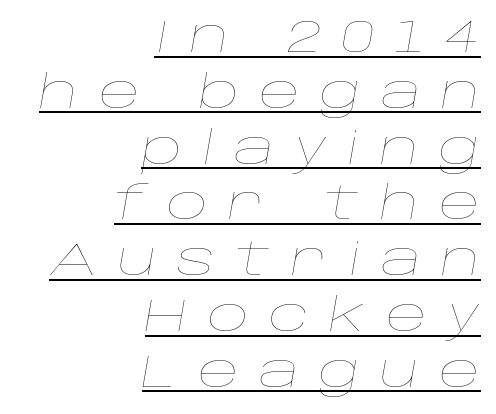
Q: Is the text bold? A: No.
Q: Is the text italic (slanted)? A: Yes, it leans right by about 10 degrees.
Q: Is the text underlined? A: Yes.
Q: How is the paragraph aligned? A: Right-aligned.
Q: Is the spacing between letters normal or unusually wide? A: Unusually wide.
Q: Width (condensed, normal, or wide)? A: Wide.
Q: Stroke contrast? A: Low.
Q: x-height? A: Large.
Q: Monospaced? A: No.
